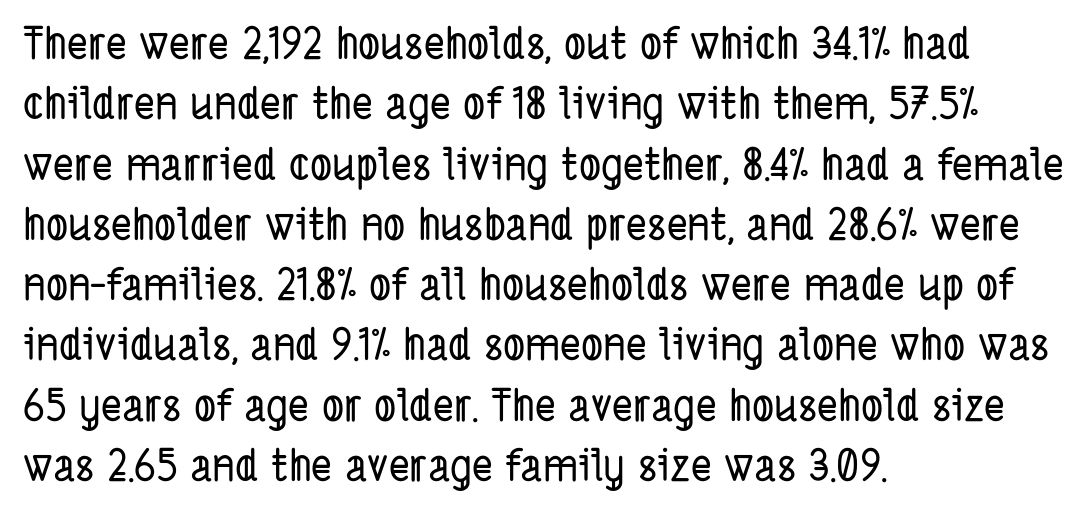
The image shows 44 px condensed sans-serif type; set left-aligned, normal line spacing (1.37x), normal letter spacing, not underlined; low stroke contrast and a medium x-height.
